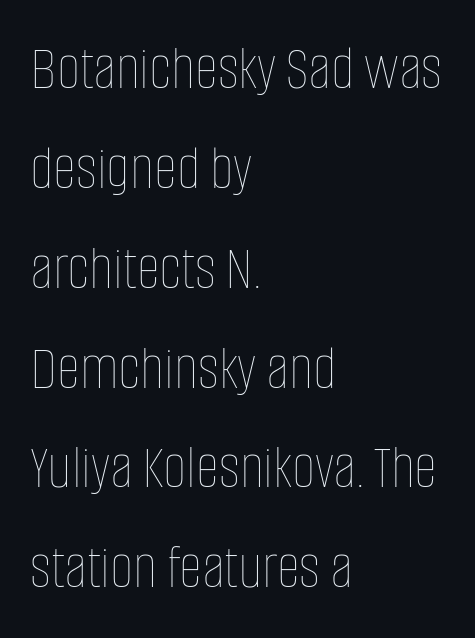
Q: Is the text bold? A: No.
Q: Is the text italic (slanted)? A: No, it is upright.
Q: Is the text underlined? A: No.
Q: How is the paragraph aligned? A: Left-aligned.
Q: Is the spacing between letters normal or unusually wide? A: Normal.
Q: Is the spacing between lines tight, normal or loose? A: Normal.
Q: Width (condensed, normal, or wide)? A: Condensed.
Q: Stroke contrast? A: Low.
Q: x-height? A: Large.
Q: Monospaced? A: No.
